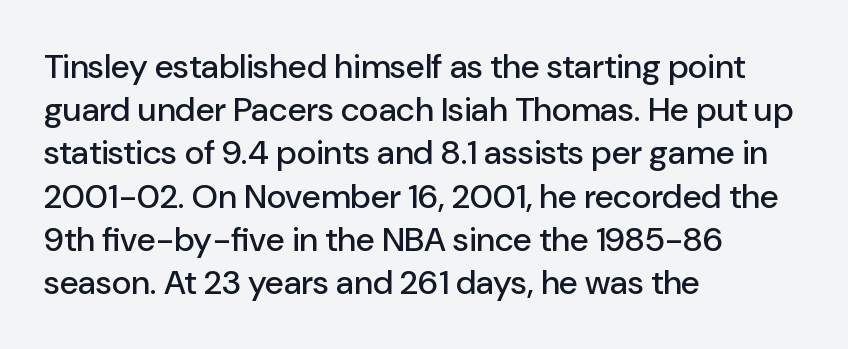
Leading: standard. A typesetter would call this proportional, since set widths differ per character. Just letters on the line, the space beneath them empty. In terms of letterspacing, this is plain default setting. Style check: upright. Are there feet on the stems? There aren't — it's a sans.
